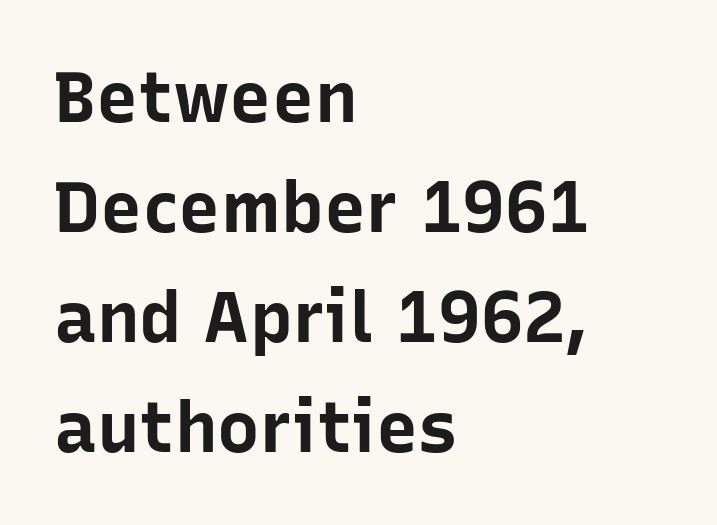
The rendering keeps characters at their native spacing. The string is rendered with underlining switched off. As a designer I'd log this as weight 700, bold. The line-height multiplier appears to be the usual default. To sum up the face: it is a sans, with no serifs. This sample has the flowing, uneven cadence of proportional lettering.
